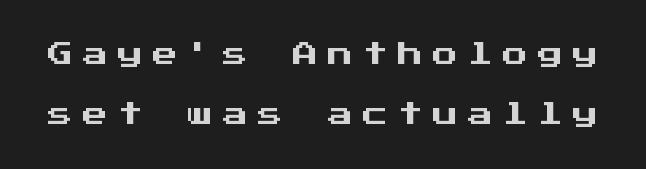
{"italic": "no", "underline": "no", "line_spacing": "loose", "line_spacing_ratio": 2.4, "letter_spacing": "wide", "letter_spacing_em": 0.4, "glyph_px": 25}
